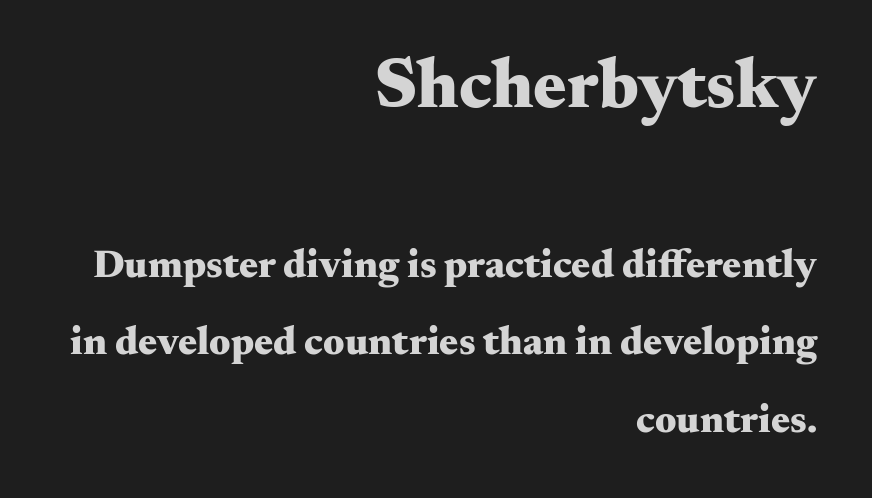
Q: Is the text bold? A: Yes.
Q: Is the text italic (slanted)? A: No, it is upright.
Q: Is the typeface a serif or a sans-serif typeface? A: Serif.
Q: Is the text underlined? A: No.
Q: How is the paragraph aligned? A: Right-aligned.
Q: Is the spacing between letters normal or unusually wide? A: Normal.
Q: Is the spacing between lines tight, normal or loose? A: Loose.
Q: Which block of text is set in a larger size, the first (top) or the second (bottom)? A: The first (top) one.
Q: Width (condensed, normal, or wide)? A: Wide.
Q: Stroke contrast? A: Medium.
Q: x-height? A: Small.
Q: Monospaced? A: No.
